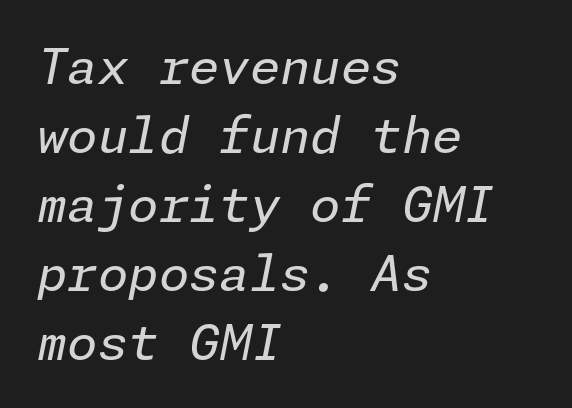
{"italic": "yes", "lean": "right", "slant_degrees": 11, "bold": "no", "weight": "regular", "width": "normal", "stroke_contrast": "low", "x_height": "medium", "underline": "no", "align": "left", "line_spacing": "normal", "line_spacing_ratio": 1.41, "letter_spacing": "normal", "letter_spacing_em": 0.0, "glyph_px": 49}
